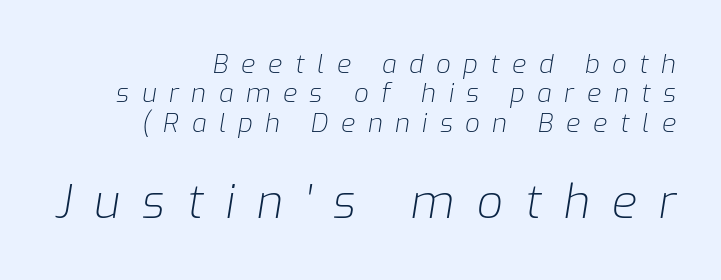
Whoever set this made the second block the dominant, larger element. Italic? Definitely — the glyphs are oblique. These lines huddle together more closely than default settings would place them. The passage is arranged like a letterhead date or caption credit — flush right. Check the space under the baseline: it is left empty. The font sits on the lighter half of the weight spectrum, regular included.
